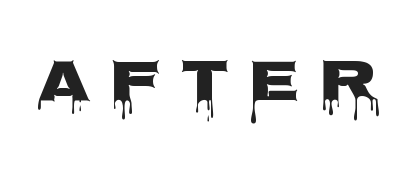
The letters advance in unequal steps, a hallmark of proportional type. Compared with an ordinary text face, these strokes are far heavier — a full bold. Decoration check: the copy has no underline. The horizontal fit of the characters is loose and conspicuously gappy.
